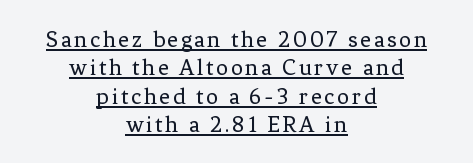
The image shows 24 px text type, upright; set centered, line spacing 1.18x, underlined.
